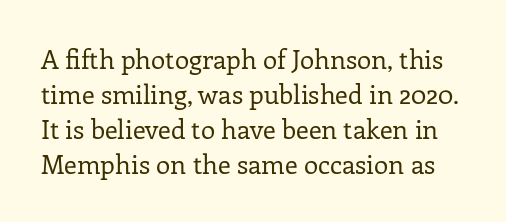
{"italic": "no", "bold": "no", "underline": "no", "line_spacing": "normal", "line_spacing_ratio": 1.34, "letter_spacing": "normal", "letter_spacing_em": 0.0, "glyph_px": 26}
